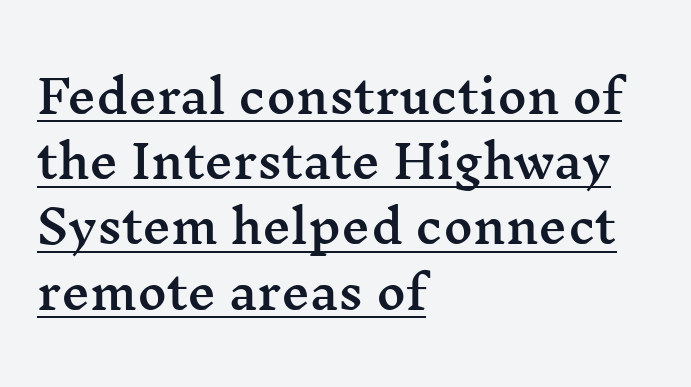
{"serif": "yes", "italic": "no", "width": "wide", "stroke_contrast": "medium", "x_height": "medium", "monospaced": "no", "underline": "yes", "align": "left", "line_spacing": "normal", "line_spacing_ratio": 1.45, "letter_spacing": "normal", "letter_spacing_em": 0.0, "glyph_px": 45}
